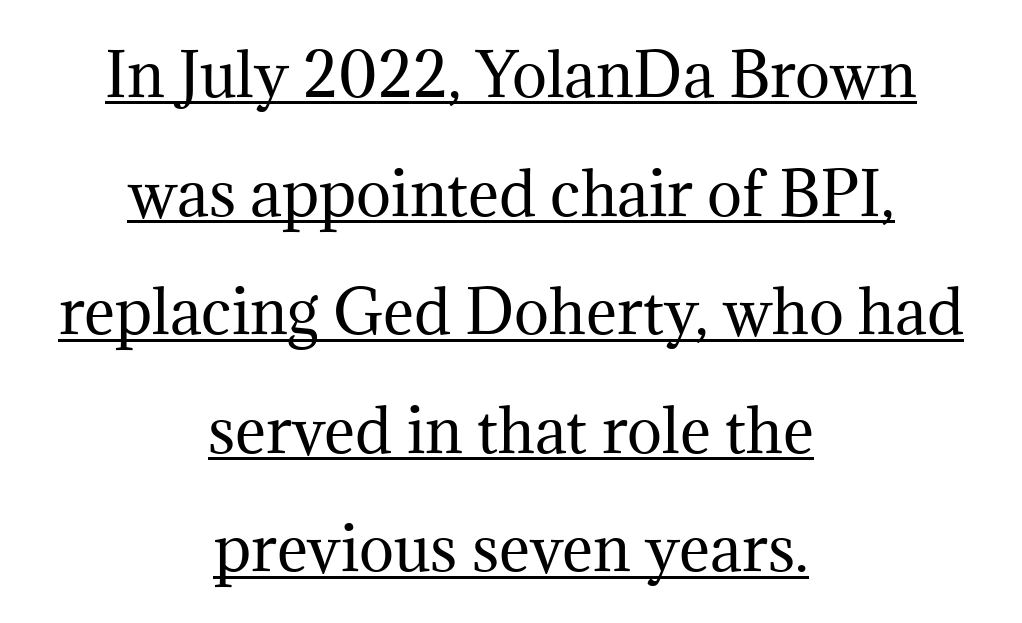
The image shows 59 px regular-weight serif type, upright; set centered, loose line spacing (2.01x), normal letter spacing, underlined; medium stroke contrast and a medium x-height.
